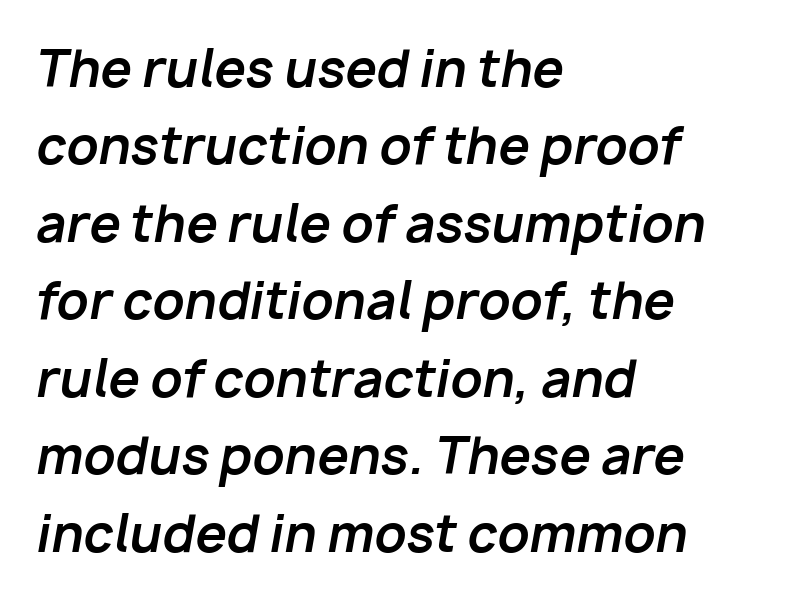
The image shows 50 px bold type, italic (leaning right); set left-aligned, normal line spacing (1.55x), normal letter spacing, not underlined; low stroke contrast and a medium x-height.
